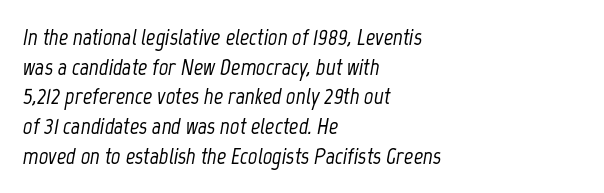
{"italic": "yes", "lean": "right", "slant_degrees": 12, "underline": "no", "align": "left", "line_spacing": "normal", "line_spacing_ratio": 1.29, "letter_spacing": "normal", "letter_spacing_em": 0.0, "glyph_px": 23}
